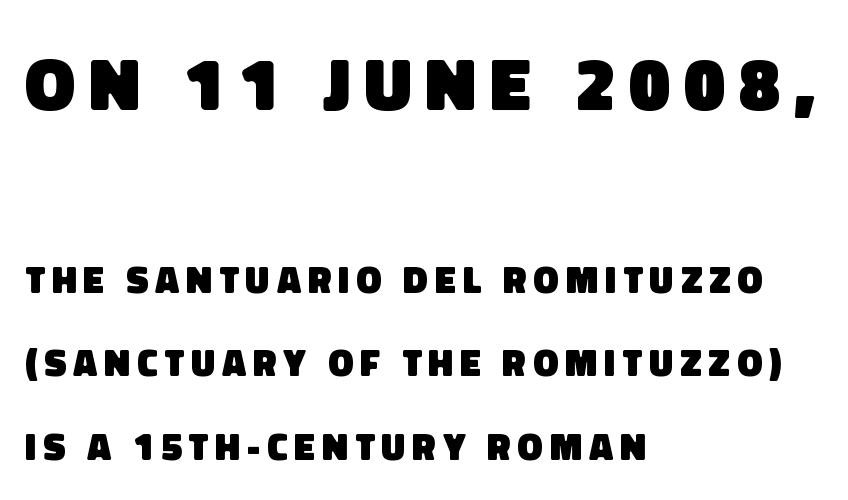
The image shows 75 px heavy sans-serif type; set left-aligned, loose line spacing (2.19x), not underlined; the first (top) block is 1.97x larger; low stroke contrast and a large x-height.
